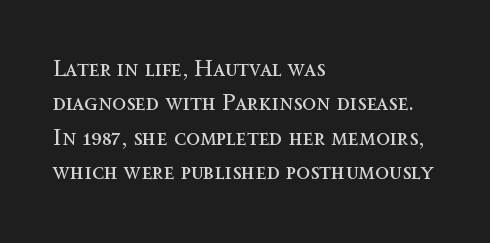
{"italic": "no", "bold": "no", "underline": "no", "align": "left", "line_spacing": "normal", "line_spacing_ratio": 1.5, "letter_spacing": "normal", "letter_spacing_em": 0.0, "glyph_px": 23}
